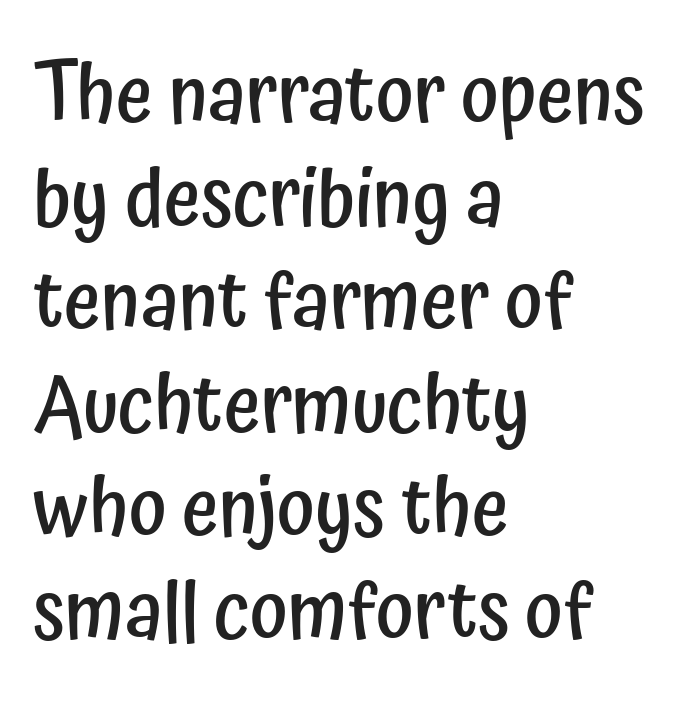
Regular leading. Observe the ordinary spacing: letters are neighbours, not strangers. This sample has the flowing, uneven cadence of proportional lettering. Just letters on the line, the space beneath them empty. This sample uses an upright cut, with every glyph sitting square on the baseline.
